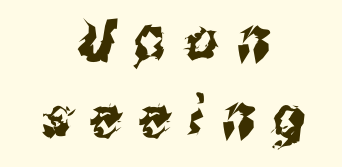
A student would call this center alignment; a typographer would say set centered. Nope, no serifs anywhere on these letters. The passage shown stacks its lines at a standard gap. Students, note that the glyphs here are deliberately spaced far apart. The face used here is proportionally spaced, like ordinary book or web type. No word sits above an underline.
